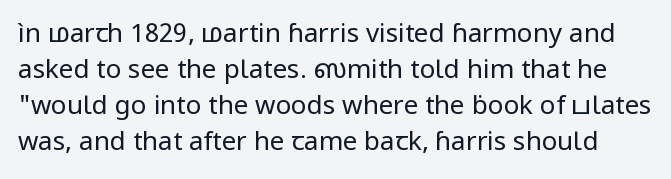
The image shows 26 px text type, upright; set normal line spacing (1.38x), normal letter spacing, not underlined.
